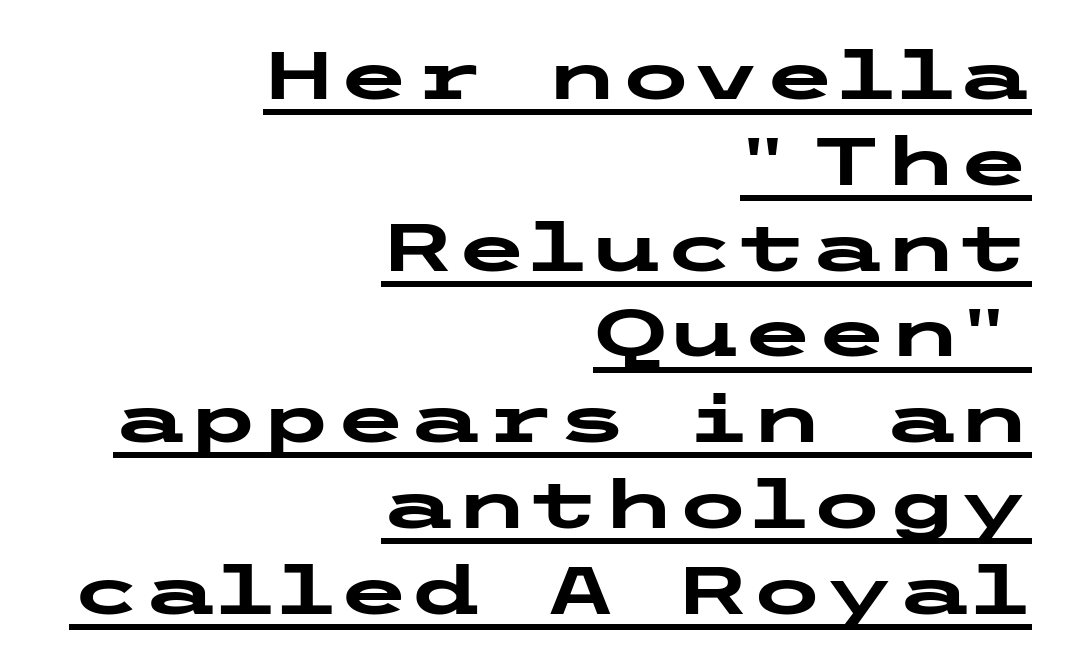
The image shows 67 px heavy, wide sans-serif type, upright; set right-aligned, normal line spacing (1.28x), normal letter spacing, underlined; low stroke contrast and a medium x-height.
